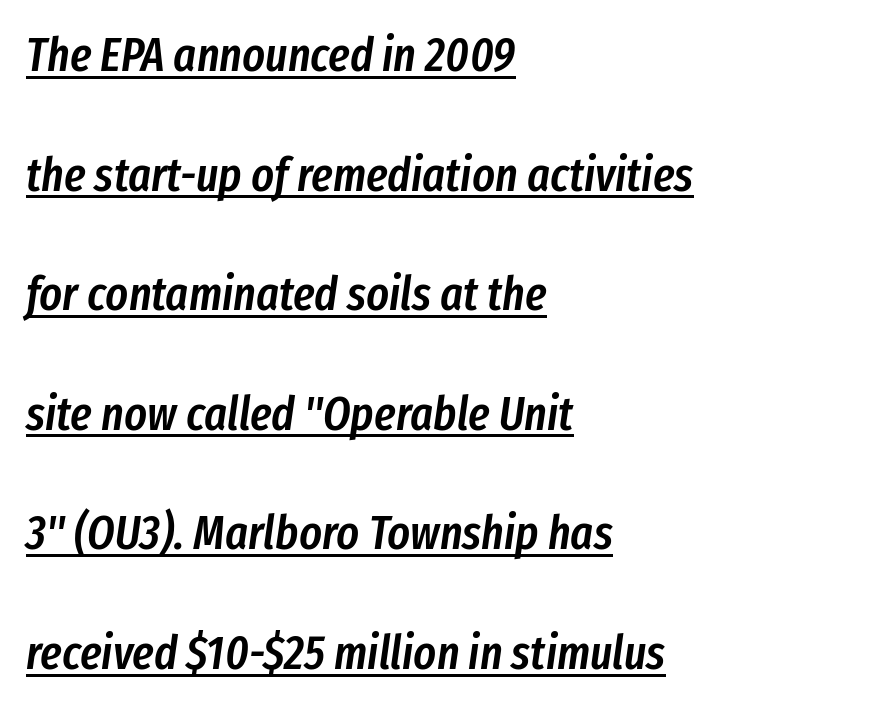
{"italic": "yes", "lean": "right", "slant_degrees": 8, "bold": "semi", "weight": "semibold", "width": "condensed", "stroke_contrast": "low", "x_height": "medium", "monospaced": "no", "underline": "yes", "align": "left", "line_spacing": "loose", "line_spacing_ratio": 2.49, "letter_spacing": "normal", "letter_spacing_em": 0.0, "glyph_px": 48}
